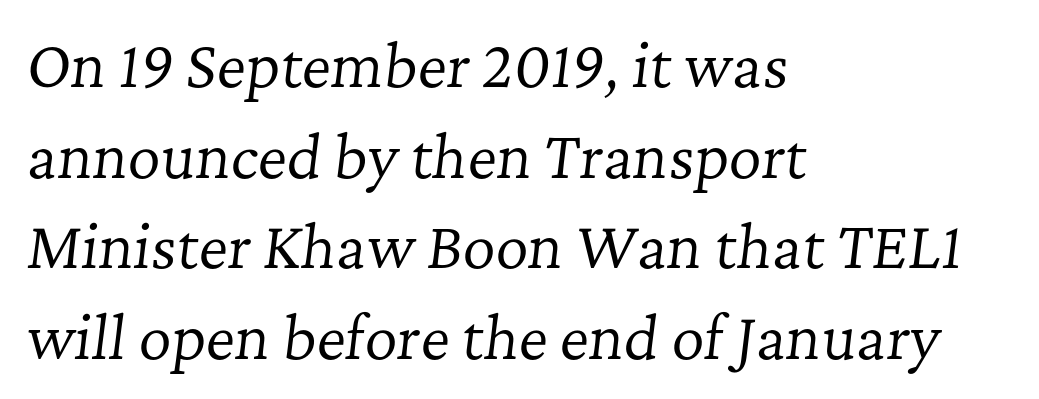
{"serif": "yes", "italic": "yes", "lean": "right", "slant_degrees": 7, "bold": "no", "weight": "regular", "width": "normal", "stroke_contrast": "low", "x_height": "medium", "monospaced": "no", "underline": "no", "align": "left", "line_spacing": "normal", "line_spacing_ratio": 1.59, "letter_spacing": "normal", "letter_spacing_em": 0.0, "glyph_px": 57}
